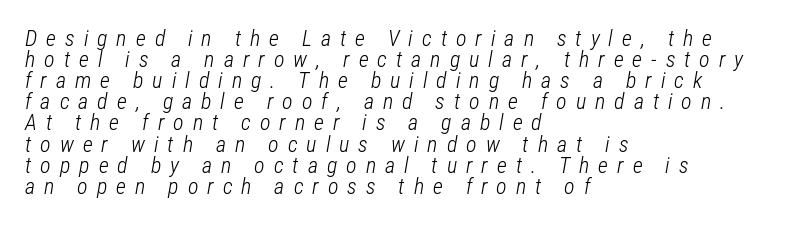
The image shows 22 px text type, italic (leaning right); set left-aligned, tight line spacing (0.96x), unusually wide letter spacing (+0.41 em), not underlined.
